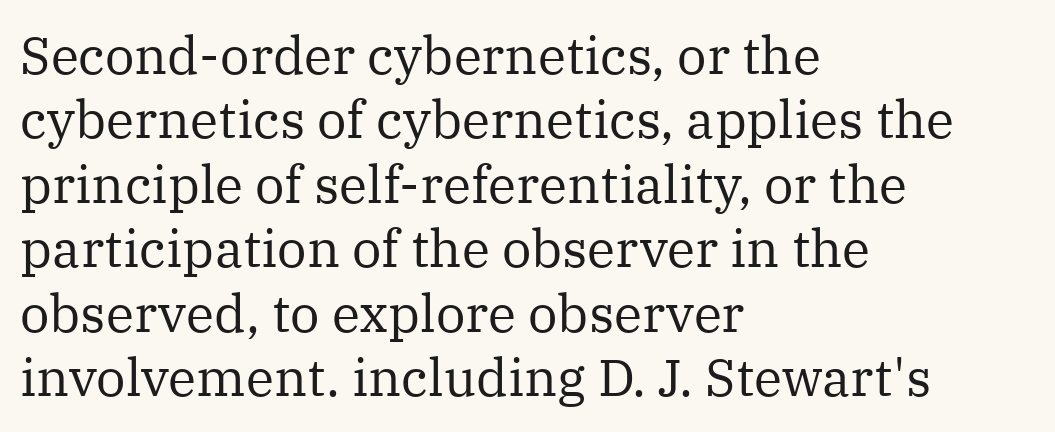
{"serif": "yes", "italic": "no", "bold": "no", "weight": "regular", "width": "normal", "stroke_contrast": "medium", "x_height": "medium", "monospaced": "no", "underline": "no", "align": "left", "line_spacing_ratio": 1.24, "letter_spacing": "normal", "letter_spacing_em": 0.0, "glyph_px": 52}
